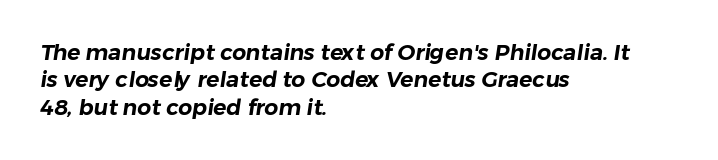
Q: Is the text underlined? A: No.
Q: How is the paragraph aligned? A: Left-aligned.
Q: Is the spacing between letters normal or unusually wide? A: Normal.
